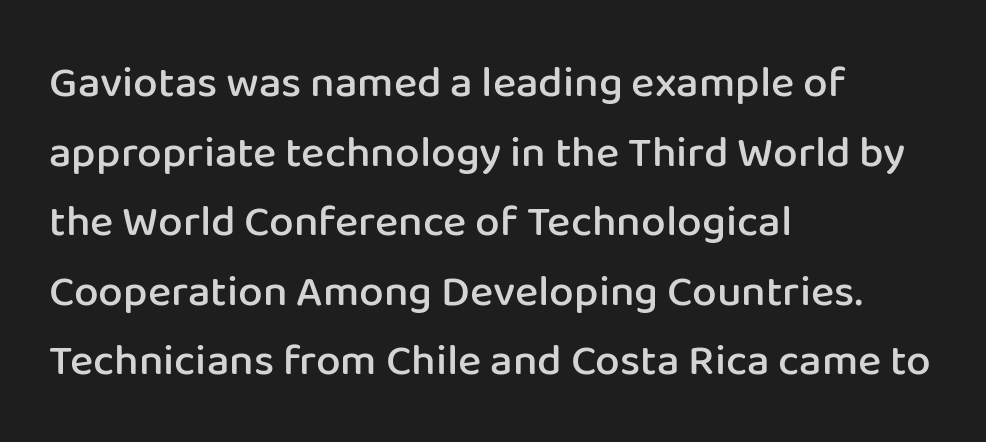
Q: Is the text bold? A: Semi-bold.
Q: Is the text italic (slanted)? A: No, it is upright.
Q: Is the typeface a serif or a sans-serif typeface? A: Sans-serif.
Q: Is the text underlined? A: No.
Q: How is the paragraph aligned? A: Left-aligned.
Q: Is the spacing between letters normal or unusually wide? A: Normal.
Q: Is the spacing between lines tight, normal or loose? A: Normal.
Q: Width (condensed, normal, or wide)? A: Normal.
Q: Stroke contrast? A: Low.
Q: x-height? A: Medium.
Q: Monospaced? A: No.
